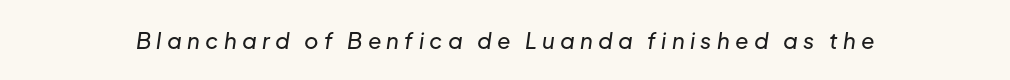
Q: Is the text italic (slanted)? A: Yes, it leans right by about 8 degrees.
Q: Is the text underlined? A: No.
Q: Is the spacing between letters normal or unusually wide? A: Unusually wide.
